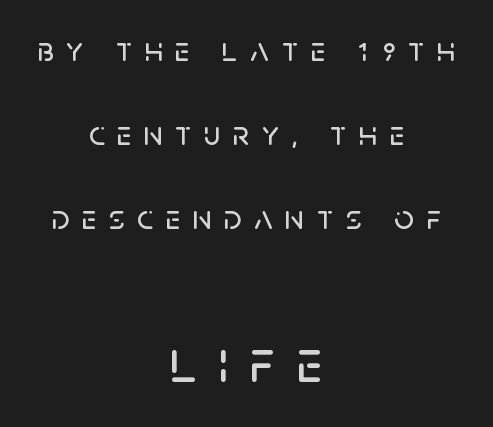
Q: Is the text italic (slanted)? A: No, it is upright.
Q: Is the typeface a serif or a sans-serif typeface? A: Sans-serif.
Q: Is the text underlined? A: No.
Q: How is the paragraph aligned? A: Centered.
Q: Is the spacing between letters normal or unusually wide? A: Unusually wide.
Q: Is the spacing between lines tight, normal or loose? A: Loose.
Q: Which block of text is set in a larger size, the first (top) or the second (bottom)? A: The second (bottom) one.
Q: Width (condensed, normal, or wide)? A: Normal.
Q: Stroke contrast? A: Low.
Q: x-height? A: Large.
Q: Monospaced? A: No.
